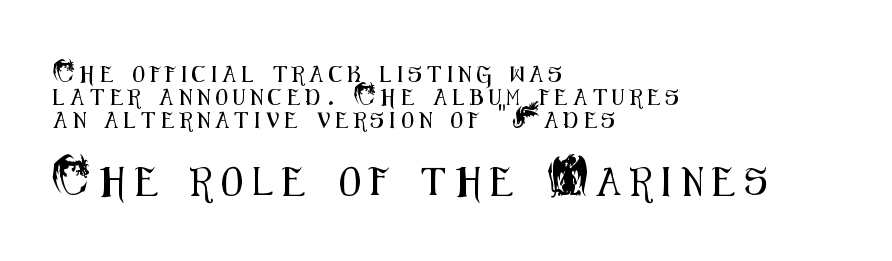
The image shows 28 px condensed sans-serif type, upright; set left-aligned, normal line spacing (1.43x), unusually wide letter spacing (+0.36 em), not underlined; the second (bottom) block is 1.75x larger; medium stroke contrast and a small x-height.
